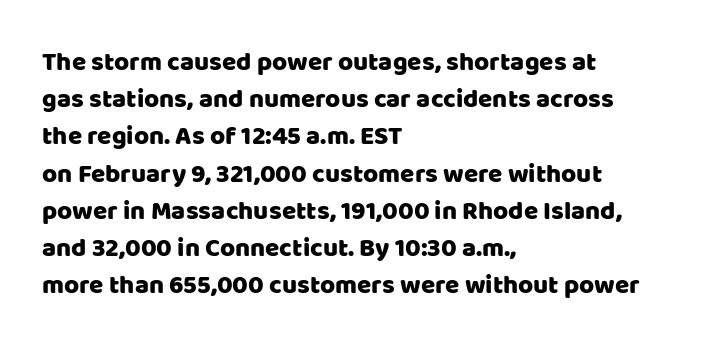
Q: Is the text italic (slanted)? A: No, it is upright.
Q: Is the text underlined? A: No.
Q: How is the paragraph aligned? A: Left-aligned.
Q: Is the spacing between letters normal or unusually wide? A: Normal.
Q: Is the spacing between lines tight, normal or loose? A: Normal.
